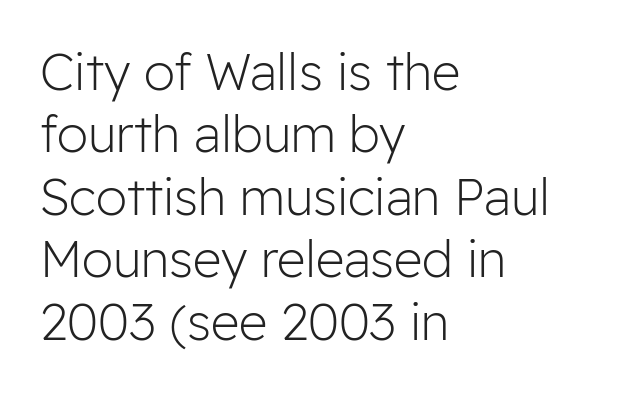
{"serif": "no", "italic": "no", "bold": "no", "weight": "light", "width": "normal", "stroke_contrast": "low", "x_height": "medium", "monospaced": "no", "underline": "no", "align": "left", "line_spacing": "normal", "line_spacing_ratio": 1.25, "letter_spacing": "normal", "letter_spacing_em": 0.0, "glyph_px": 50}
